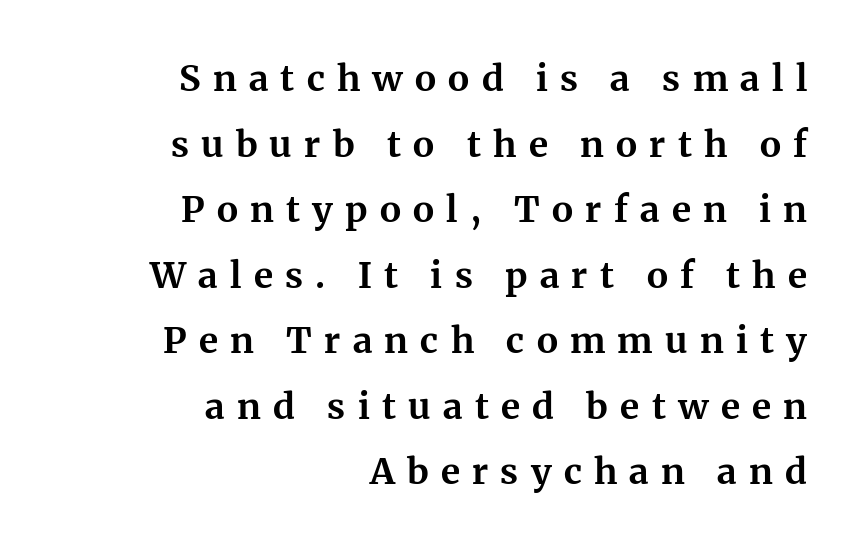
{"serif": "yes", "italic": "no", "bold": "yes", "weight": "bold", "width": "normal", "stroke_contrast": "medium", "x_height": "medium", "monospaced": "no", "underline": "no", "align": "right", "line_spacing_ratio": 1.82, "letter_spacing": "wide", "letter_spacing_em": 0.34, "glyph_px": 36}
